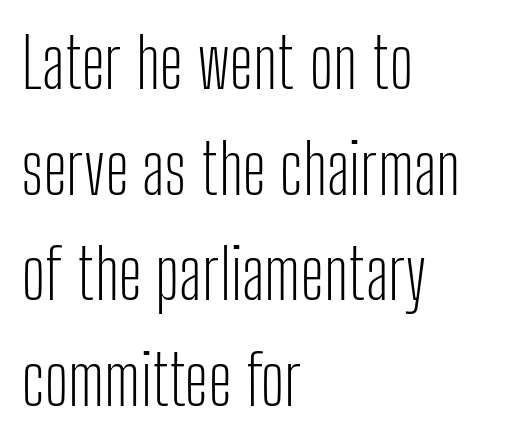
{"serif": "no", "italic": "no", "bold": "no", "weight": "light", "width": "condensed", "stroke_contrast": "low", "x_height": "medium", "monospaced": "no", "underline": "no", "align": "left", "line_spacing": "normal", "line_spacing_ratio": 1.53, "letter_spacing": "normal", "letter_spacing_em": 0.0, "glyph_px": 69}
